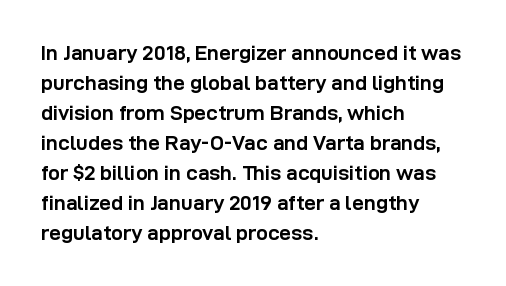
The image shows 21 px bold type, upright; set left-aligned, normal line spacing (1.43x), normal letter spacing, not underlined.
